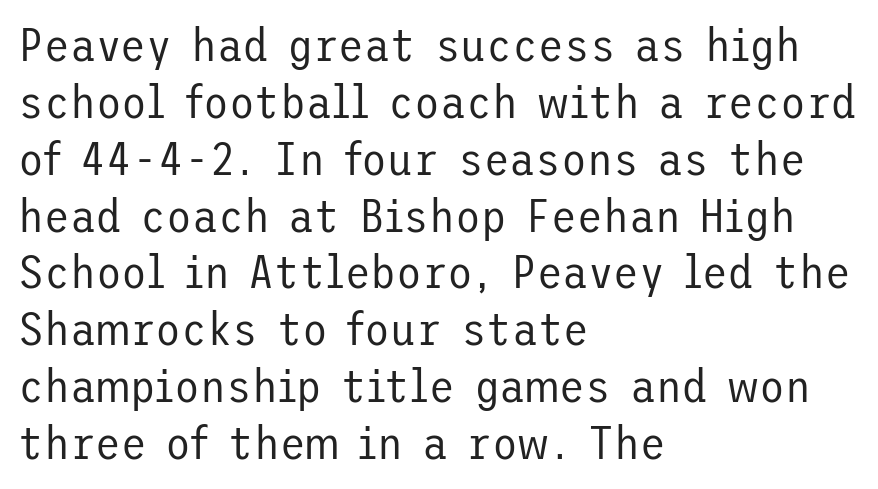
{"serif": "no", "italic": "no", "bold": "no", "weight": "regular", "width": "normal", "stroke_contrast": "low", "x_height": "medium", "underline": "no", "align": "left", "line_spacing_ratio": 1.21, "letter_spacing": "normal", "letter_spacing_em": 0.0, "glyph_px": 47}
